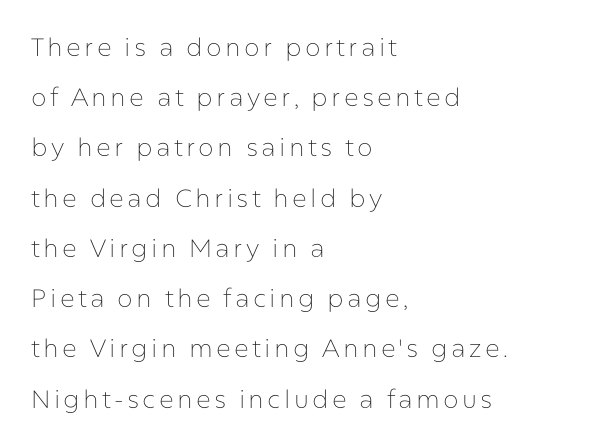
{"italic": "no", "bold": "no", "underline": "no", "align": "left", "line_spacing": "loose", "line_spacing_ratio": 2.01, "glyph_px": 25}
